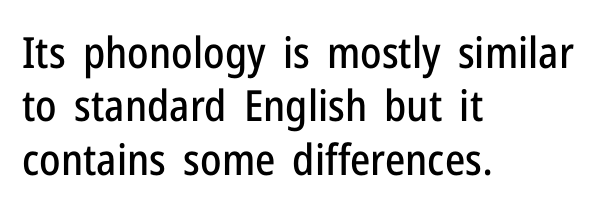
The image shows 43 px condensed sans-serif type, upright; set left-aligned, line spacing 1.24x, normal letter spacing, not underlined; low stroke contrast and a medium x-height.
